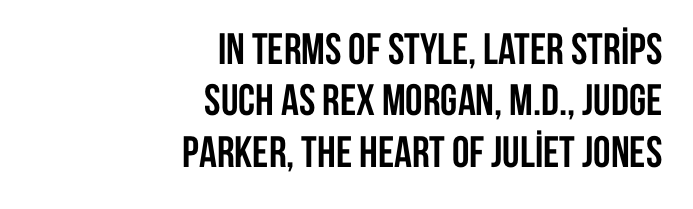
The image shows 44 px semibold, condensed sans-serif type, upright; set right-aligned, line spacing 1.17x, normal letter spacing, not underlined; low stroke contrast and a large x-height.
